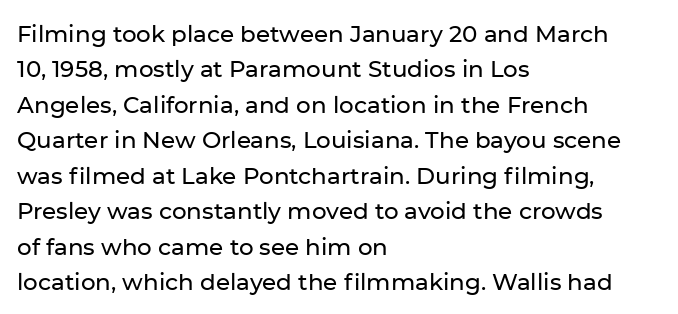
The image shows 23 px text type, upright; set left-aligned, normal line spacing (1.54x), normal letter spacing, not underlined.
